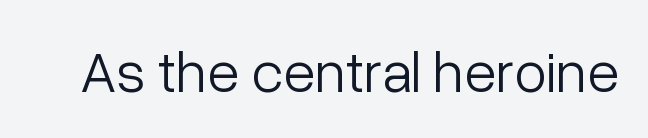
Q: Is the text bold? A: No.
Q: Is the text italic (slanted)? A: No, it is upright.
Q: Is the typeface a serif or a sans-serif typeface? A: Sans-serif.
Q: Is the text underlined? A: No.
Q: Is the spacing between letters normal or unusually wide? A: Normal.
Q: Width (condensed, normal, or wide)? A: Normal.
Q: Stroke contrast? A: Low.
Q: x-height? A: Medium.
Q: Monospaced? A: No.
